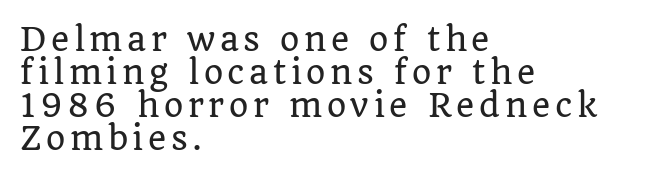
Q: Is the text italic (slanted)? A: No, it is upright.
Q: Is the typeface a serif or a sans-serif typeface? A: Serif.
Q: Is the text underlined? A: No.
Q: How is the paragraph aligned? A: Left-aligned.
Q: Is the spacing between lines tight, normal or loose? A: Tight.
Q: Width (condensed, normal, or wide)? A: Normal.
Q: Stroke contrast? A: Low.
Q: x-height? A: Large.
Q: Monospaced? A: No.
